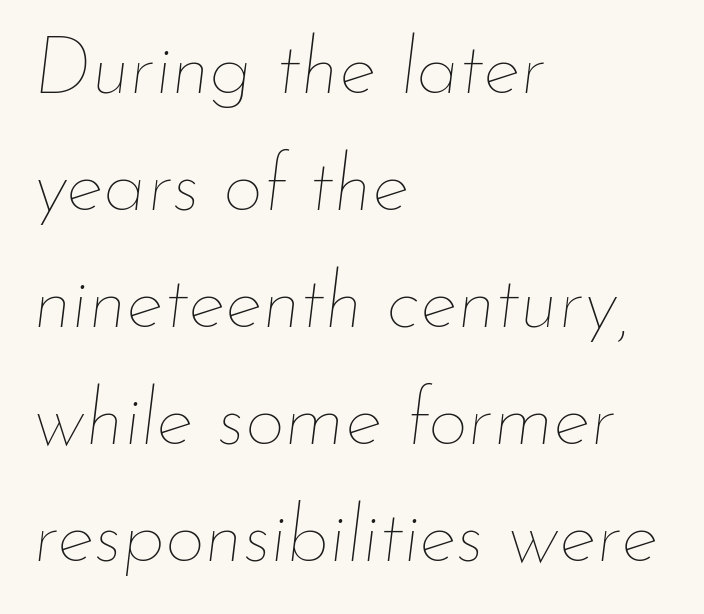
Posture: slanted. Letters have the restrained weight of plain body copy at most. The passage shown is typed in a proportional face where columns would drift. Just letters on the line, the space beneath them empty. A classic flush-left, rag-right setting is used for this passage.
